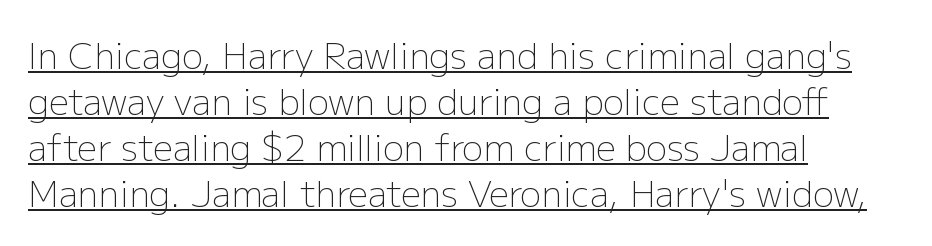
The image shows 35 px light sans-serif type, upright; set left-aligned, normal line spacing (1.31x), normal letter spacing, underlined; low stroke contrast and a medium x-height.
